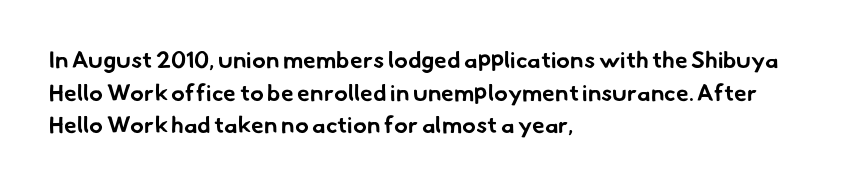
{"bold": "yes", "underline": "no", "align": "left", "line_spacing": "normal", "line_spacing_ratio": 1.42, "letter_spacing": "normal", "letter_spacing_em": 0.0, "glyph_px": 23}
